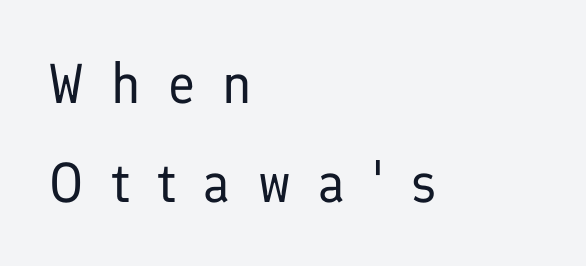
The image shows 56 px regular-weight sans-serif type, upright; set left-aligned, line spacing 1.77x, unusually wide letter spacing (+0.49 em), not underlined; low stroke contrast and a medium x-height.
